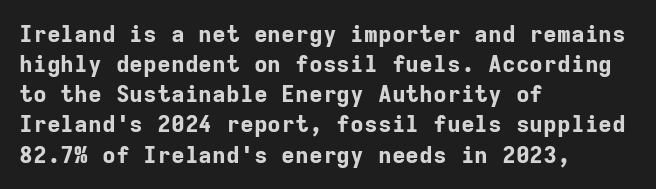
The image shows 23 px bold type, upright; set left-aligned, normal line spacing (1.31x), normal letter spacing, not underlined.
